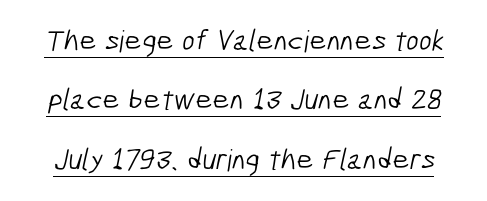
{"serif": "no", "bold": "no", "weight": "light", "width": "condensed", "stroke_contrast": "low", "x_height": "medium", "monospaced": "no", "underline": "yes", "line_spacing": "loose", "line_spacing_ratio": 1.98, "letter_spacing": "normal", "letter_spacing_em": 0.0, "glyph_px": 30}
